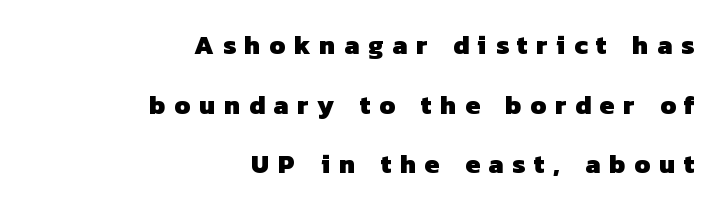
{"bold": "yes", "underline": "no", "align": "right", "line_spacing": "loose", "line_spacing_ratio": 2.29, "letter_spacing": "wide", "letter_spacing_em": 0.34, "glyph_px": 26}
